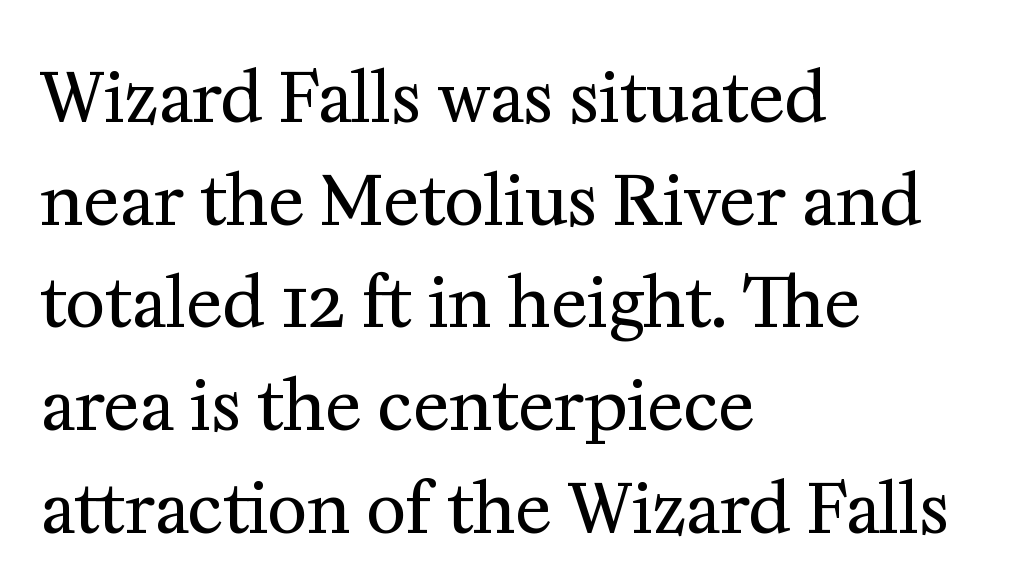
Q: Is the text bold? A: No.
Q: Is the text italic (slanted)? A: No, it is upright.
Q: Is the typeface a serif or a sans-serif typeface? A: Serif.
Q: Is the text underlined? A: No.
Q: How is the paragraph aligned? A: Left-aligned.
Q: Is the spacing between letters normal or unusually wide? A: Normal.
Q: Is the spacing between lines tight, normal or loose? A: Normal.
Q: Width (condensed, normal, or wide)? A: Normal.
Q: Stroke contrast? A: Medium.
Q: x-height? A: Medium.
Q: Monospaced? A: No.
